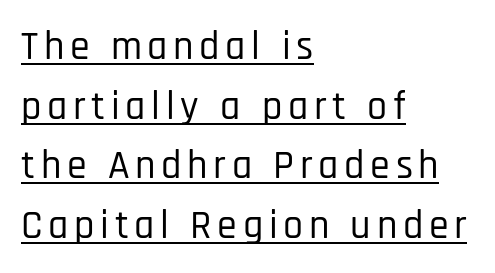
Like a heading marked for emphasis, these lines bear an underscore. Honestly, the row spacing looks completely unremarkable. Is there any slant? The stems are plumb. The setting favours the left margin, as ordinary paragraphs usually do.
